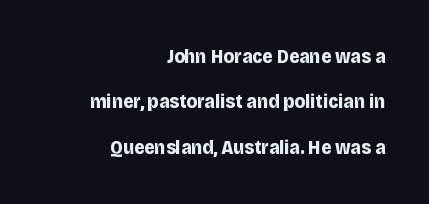
Typesetter's note: full bold, strokes at maximum text heaviness. Where is the straight margin? On the right. Ascenders rise straight up at ninety degrees. Beneath every word, the page is bare.
